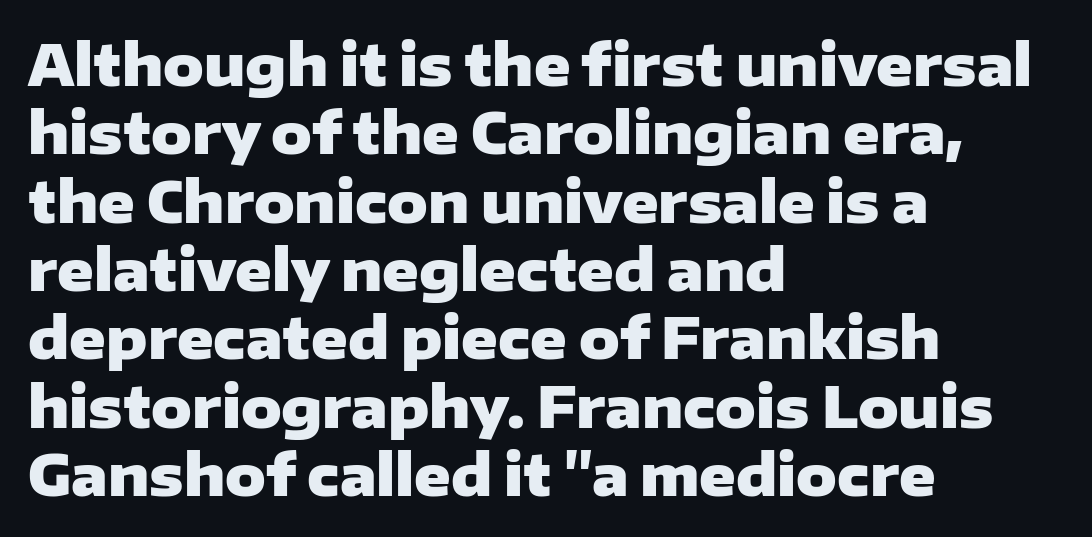
Q: Is the text bold? A: Yes.
Q: Is the text italic (slanted)? A: No, it is upright.
Q: Is the typeface a serif or a sans-serif typeface? A: Sans-serif.
Q: Is the text underlined? A: No.
Q: How is the paragraph aligned? A: Left-aligned.
Q: Is the spacing between letters normal or unusually wide? A: Normal.
Q: Width (condensed, normal, or wide)? A: Wide.
Q: Stroke contrast? A: Low.
Q: x-height? A: Medium.
Q: Monospaced? A: No.
